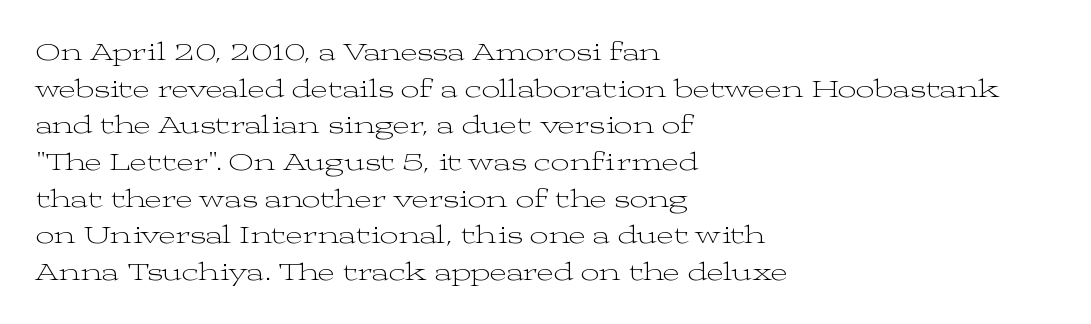
Q: Is the text bold? A: No.
Q: Is the text italic (slanted)? A: No, it is upright.
Q: Is the text underlined? A: No.
Q: How is the paragraph aligned? A: Left-aligned.
Q: Is the spacing between letters normal or unusually wide? A: Normal.
Q: Is the spacing between lines tight, normal or loose? A: Normal.
